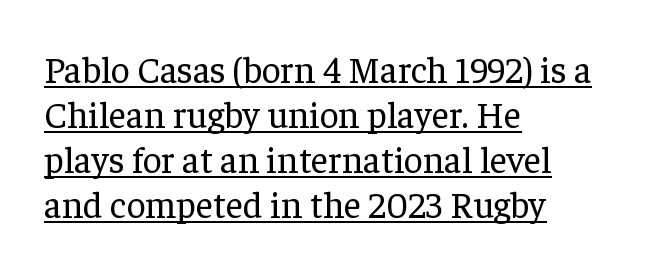
Standard letterfit; no display-style spreading of the glyphs. Every stem runs plumb, perpendicular to the baseline. The rendering shows small feet on the letterforms — a serif design. Spacing verdict: proportional, widths tailored to each character.
